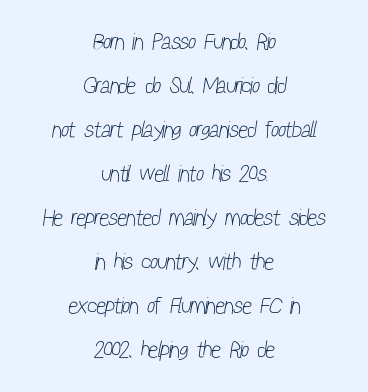
{"bold": "no", "underline": "no", "align": "center", "line_spacing": "loose", "line_spacing_ratio": 1.91, "letter_spacing": "normal", "letter_spacing_em": 0.0, "glyph_px": 23}
